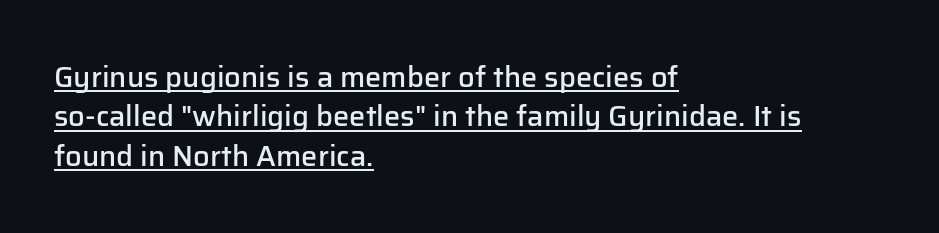
The image shows 29 px semibold sans-serif type, upright; set left-aligned, normal line spacing (1.36x), normal letter spacing, underlined; low stroke contrast and a medium x-height.
